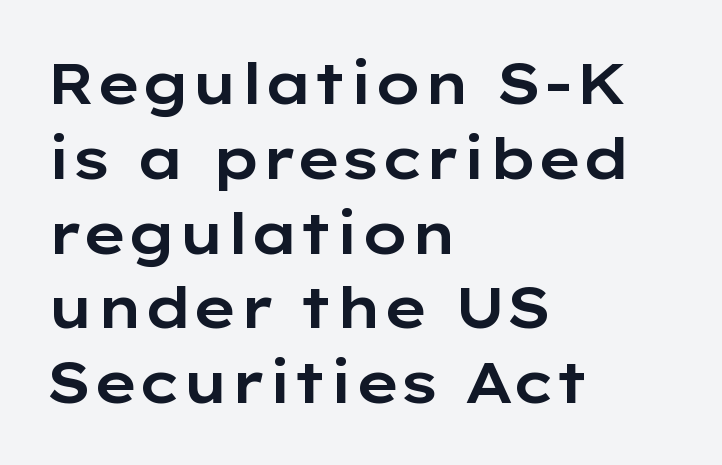
Examine the stroke ends and you'll find no serifs. The letters advance in unequal steps, a hallmark of proportional type. Bare-footed words on every line. These lines stack with their left ends in a neat column. Unlike italic type, these characters show no tilt at all.
